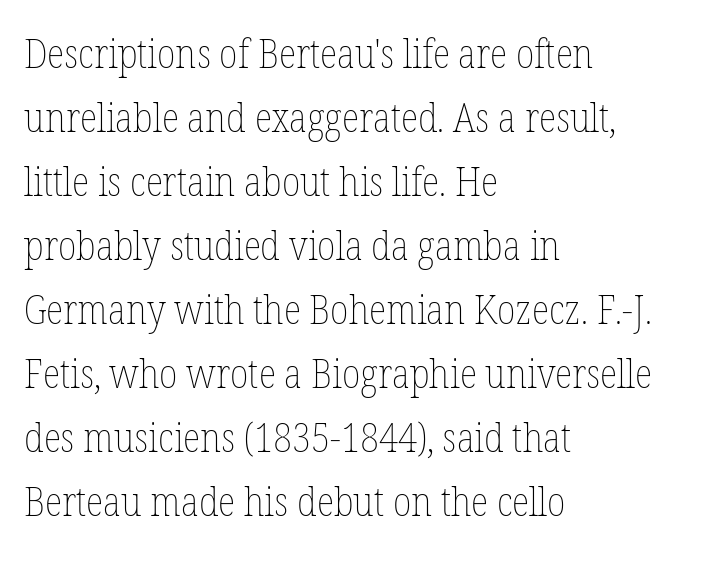
{"italic": "no", "bold": "no", "weight": "thin", "width": "condensed", "stroke_contrast": "low", "x_height": "medium", "monospaced": "no", "underline": "no", "align": "left", "line_spacing": "normal", "line_spacing_ratio": 1.56, "letter_spacing": "normal", "letter_spacing_em": 0.0, "glyph_px": 41}
